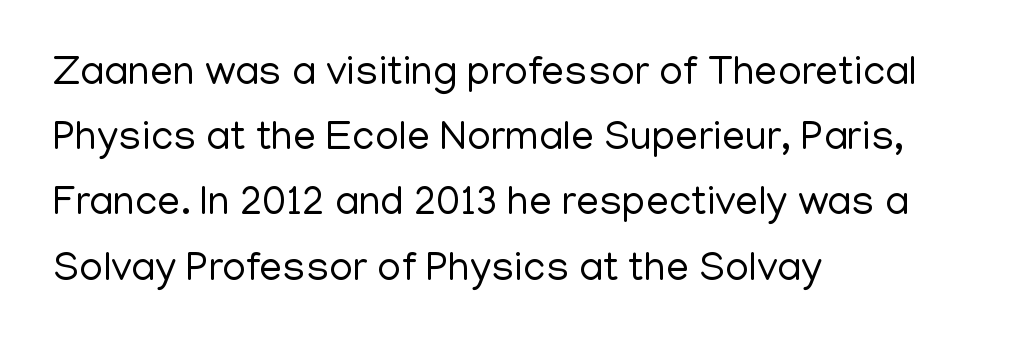
Q: Is the text bold? A: No.
Q: Is the text italic (slanted)? A: No, it is upright.
Q: Is the typeface a serif or a sans-serif typeface? A: Sans-serif.
Q: Is the text underlined? A: No.
Q: How is the paragraph aligned? A: Left-aligned.
Q: Is the spacing between letters normal or unusually wide? A: Normal.
Q: Is the spacing between lines tight, normal or loose? A: Normal.
Q: Width (condensed, normal, or wide)? A: Normal.
Q: Stroke contrast? A: Low.
Q: x-height? A: Medium.
Q: Monospaced? A: No.
